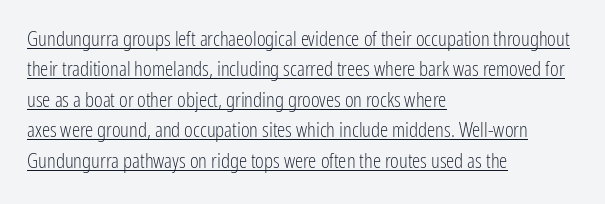
Q: Is the text bold? A: No.
Q: Is the text italic (slanted)? A: No, it is upright.
Q: Is the text underlined? A: Yes.
Q: How is the paragraph aligned? A: Left-aligned.
Q: Is the spacing between letters normal or unusually wide? A: Normal.
Q: Is the spacing between lines tight, normal or loose? A: Normal.
